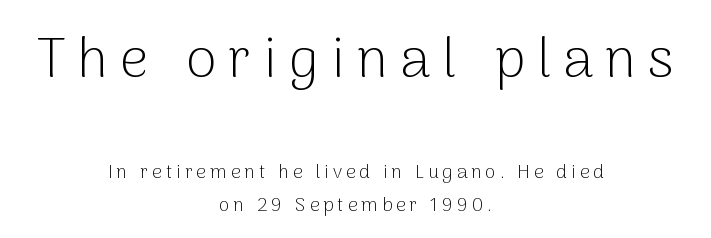
These lines have a slow, spaced-out rhythm from letter to letter. A typesetter would call this proportional, since set widths differ per character. Anything drawn beneath the words? Only blank space. If you squint, the top block still reads clearly — it's the larger of the two. Each line is balanced around a shared central axis.
